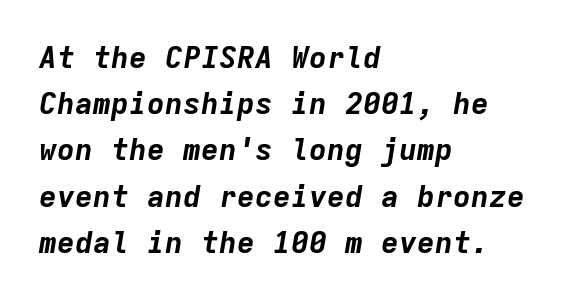
{"italic": "yes", "lean": "right", "slant_degrees": 9, "bold": "yes", "weight": "bold", "width": "normal", "stroke_contrast": "low", "x_height": "medium", "monospaced": "yes", "underline": "no", "align": "left", "line_spacing": "normal", "line_spacing_ratio": 1.54, "letter_spacing": "normal", "letter_spacing_em": 0.0, "glyph_px": 30}
